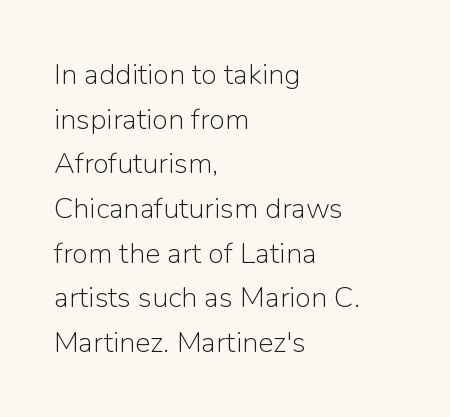
Words float on clear page, feet unadorned. If you drew a line through each stem, it would be perfectly vertical. Varying glyph widths throughout — classic text-font behaviour. The passage shown is not bold in any degree.
